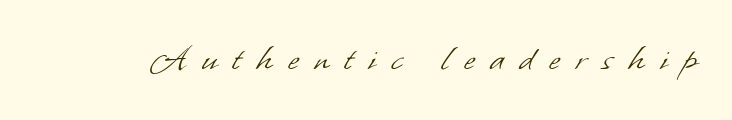
The image shows 38 px light sans-serif type; set unusually wide letter spacing (+0.42 em), not underlined; low stroke contrast and a small x-height.
